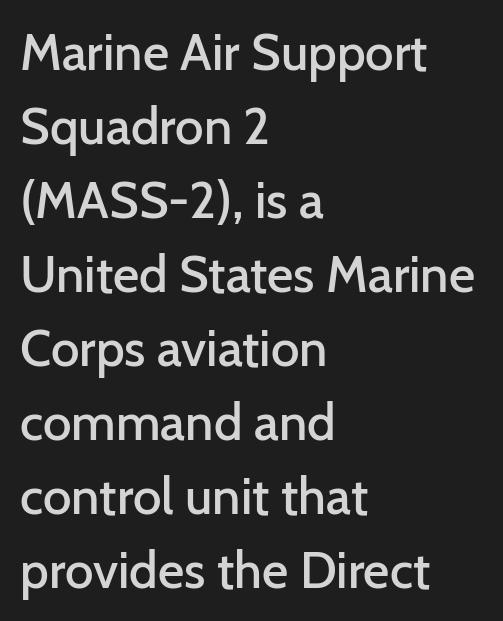
Layout note: lines flush left. These lines were composed using upright roman letters. Check where the strokes stop: nothing finishes them off — pure sans. Semibold letterforms, between regular and bold.
